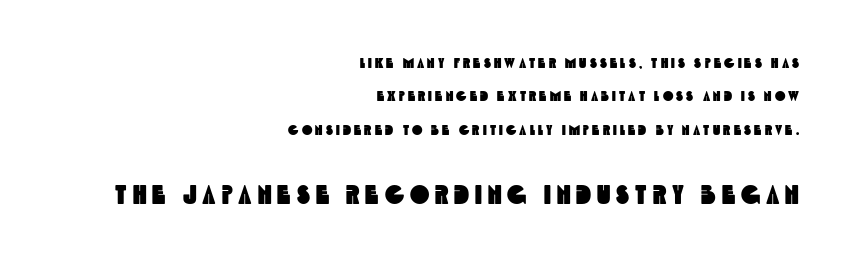
{"underline": "no", "align": "right", "line_spacing": "loose", "line_spacing_ratio": 2.38, "letter_spacing": "wide", "letter_spacing_em": 0.23, "larger_block": "second", "size_ratio": 1.86, "glyph_px": 26}
